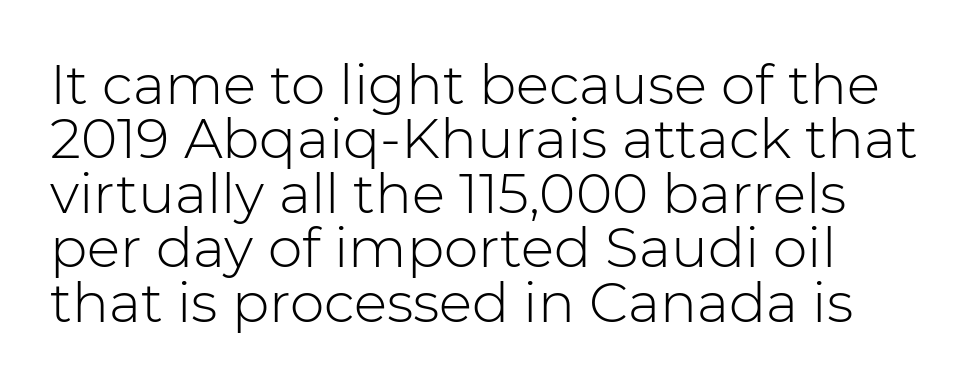
The image shows 55 px light sans-serif type, upright; set left-aligned, tight line spacing (0.99x), normal letter spacing, not underlined; low stroke contrast and a medium x-height.
